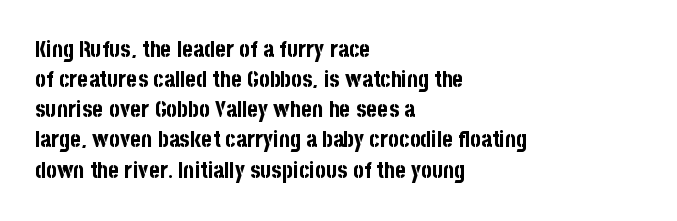
Does extra space separate the letters? No, they use regular spacing. The passage is arranged the way most books set body copy — flush left. Successive baselines arrive at the customary interval. Posture: upright roman. Is the type bold? Yes — the strokes are clearly thick and heavy.
